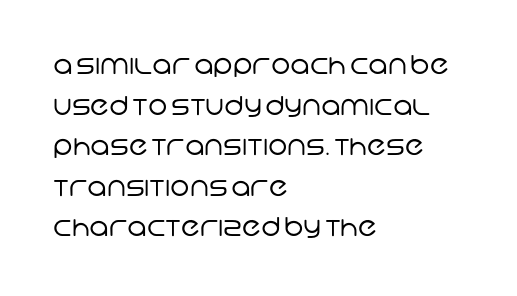
These lines keep a tight, regular rhythm from letter to letter. Rows of type keep a routine distance in the vertical direction. Line beginnings align vertically; line endings do not. No chunkiness to these letters — they're not bold.
